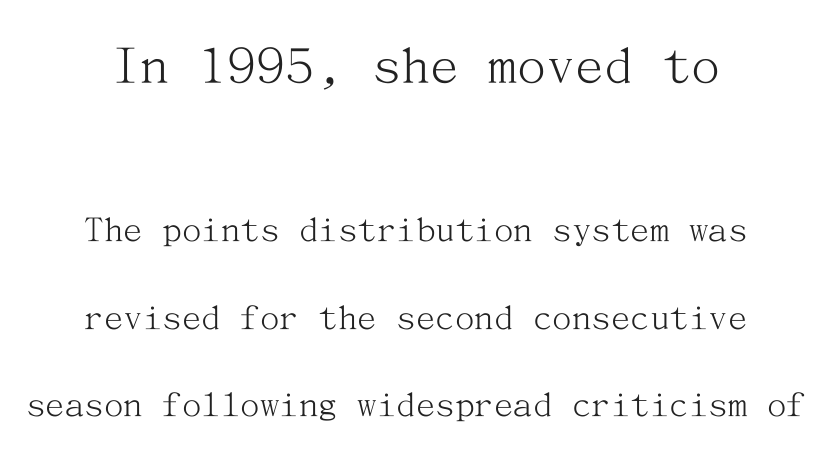
Vertical spacing — loose. No heavy texture on the line: the type isn't bold. Casual observation: everything's sitting right in the middle. The designer gave the opening block more size than the closing block.
